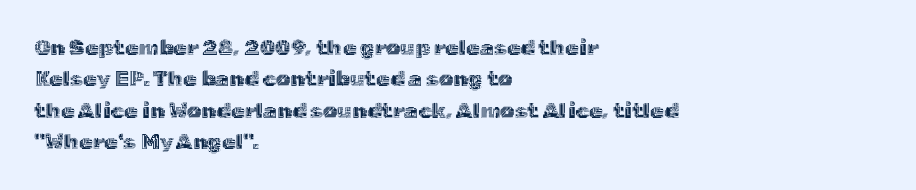
{"italic": "no", "underline": "no", "align": "left", "line_spacing": "normal", "line_spacing_ratio": 1.43, "letter_spacing": "normal", "letter_spacing_em": 0.0, "glyph_px": 22}
